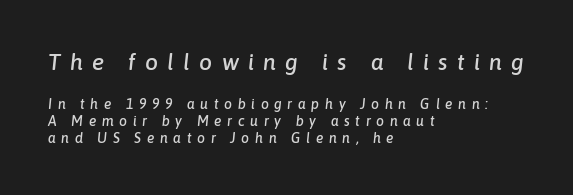
Q: Is the text italic (slanted)? A: Yes, it leans right by about 6 degrees.
Q: Is the text underlined? A: No.
Q: How is the paragraph aligned? A: Left-aligned.
Q: Is the spacing between letters normal or unusually wide? A: Unusually wide.
Q: Which block of text is set in a larger size, the first (top) or the second (bottom)? A: The first (top) one.
